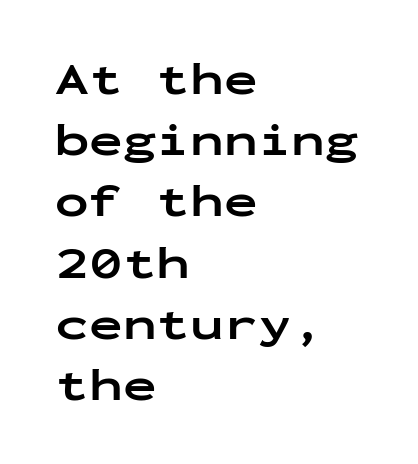
Q: Is the text bold? A: Yes.
Q: Is the text italic (slanted)? A: No, it is upright.
Q: Is the typeface a serif or a sans-serif typeface? A: Sans-serif.
Q: Is the text underlined? A: No.
Q: How is the paragraph aligned? A: Left-aligned.
Q: Is the spacing between letters normal or unusually wide? A: Normal.
Q: Is the spacing between lines tight, normal or loose? A: Normal.
Q: Width (condensed, normal, or wide)? A: Wide.
Q: Stroke contrast? A: Low.
Q: x-height? A: Medium.
Q: Monospaced? A: Yes.
